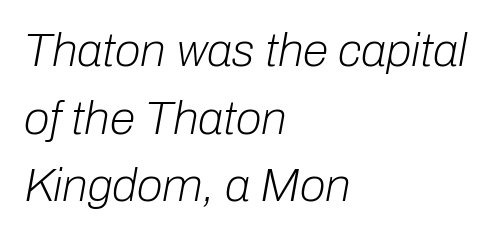
The rendering uses a moderate line-height, typical for paragraphs. Words float on clear page, feet unadorned. You could not count columns in this text — the font is proportionally spaced. The lettering tilts uniformly, giving the passage an italic look.
